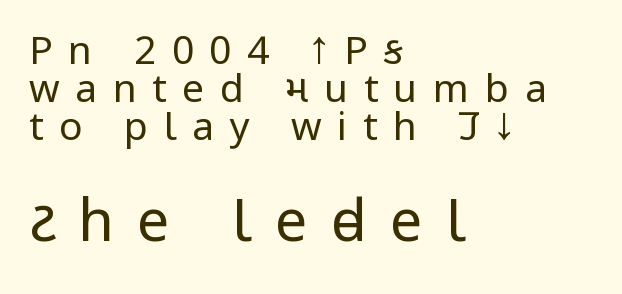
Here the glyphs are tracked loosely, breaking word shapes into spaced letters. The font family rendered here belongs to the sans-serif group. Stems and bowls with no extra thickness — not bold. The rendering enlarges the type as you move from the upper chunk to the lower. The font's upright variant was chosen for this text. Each new line begins almost immediately beneath the previous one.
